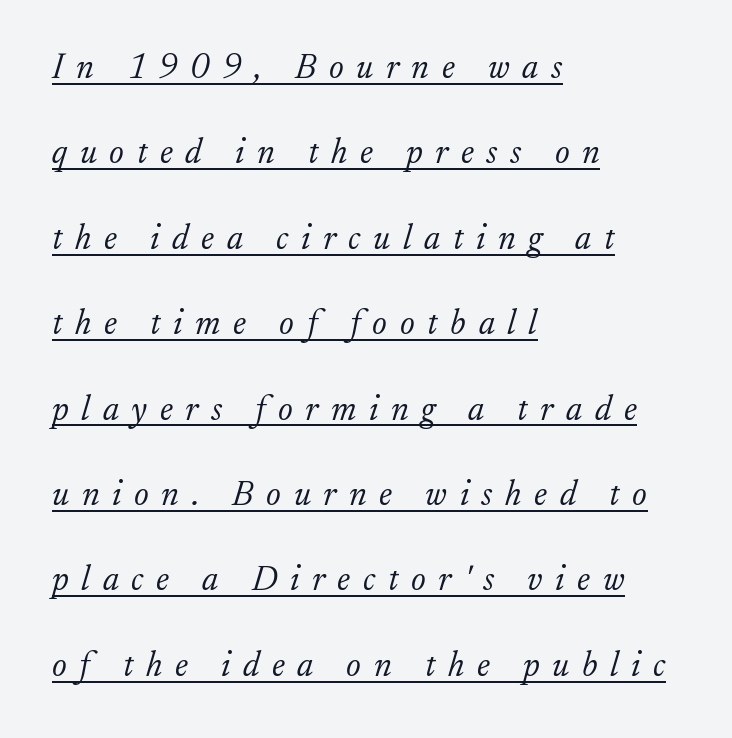
Q: Is the text bold? A: No.
Q: Is the text italic (slanted)? A: Yes, it leans right by about 17 degrees.
Q: Is the typeface a serif or a sans-serif typeface? A: Serif.
Q: Is the text underlined? A: Yes.
Q: How is the paragraph aligned? A: Left-aligned.
Q: Is the spacing between letters normal or unusually wide? A: Unusually wide.
Q: Is the spacing between lines tight, normal or loose? A: Loose.
Q: Width (condensed, normal, or wide)? A: Normal.
Q: Stroke contrast? A: Low.
Q: x-height? A: Small.
Q: Monospaced? A: No.
